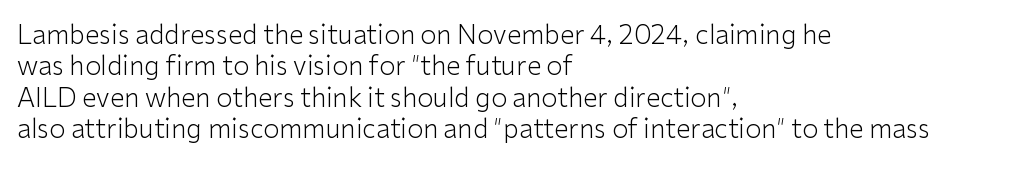
The image shows 26 px text type, upright; set left-aligned, line spacing 1.21x, normal letter spacing, not underlined.
